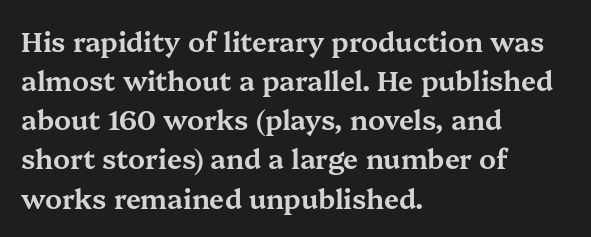
{"italic": "no", "underline": "no", "align": "left", "line_spacing": "normal", "line_spacing_ratio": 1.45, "letter_spacing": "normal", "letter_spacing_em": 0.0, "glyph_px": 27}
